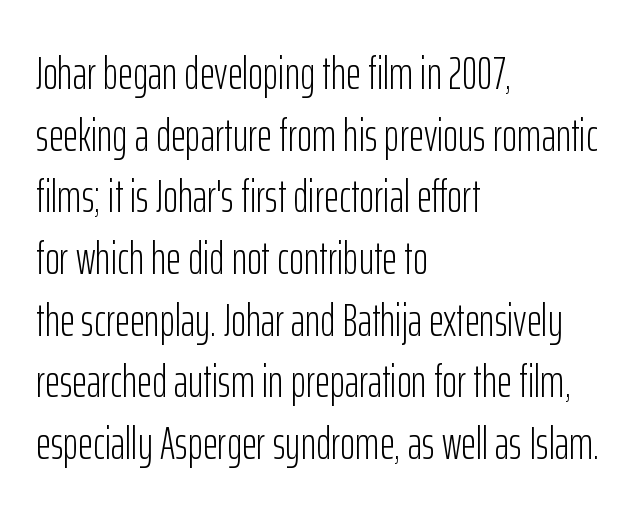
The image shows 46 px light, condensed sans-serif type, upright; set left-aligned, normal line spacing (1.34x), normal letter spacing, not underlined; low stroke contrast and a medium x-height.
